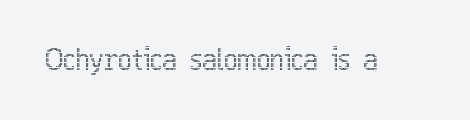
The image shows 29 px condensed type, upright; set normal letter spacing, not underlined; a medium x-height.
